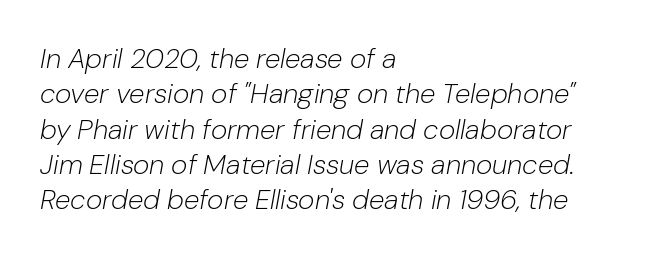
The typeface has the unassuming heft of standard copy or less. The text carries the slant typical of an italic or oblique font. A clean baseline with only descenders dipping below it. You could not count columns in this text — the font is proportionally spaced. The compositor pushed each line to the left boundary.
